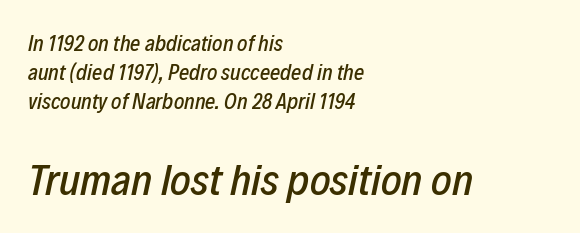
Caption: multi-line text, flush left, ragged right. The face used here is proportionally spaced, like ordinary book or web type. The zone under the glyphs is completely vacant. Which of the two is more prominent by size? The second, at the bottom.
